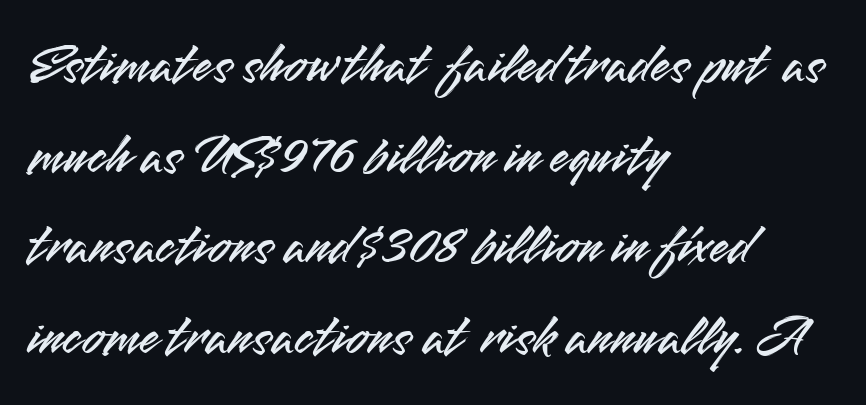
A clean baseline with only descenders dipping below it. Note: no serifs on the glyphs. The ragged edge is on the right, which tells us the setting is flush left. The rendering keeps characters at their native spacing. Is this a fixed-width face? No — the glyphs have proportional, varying widths.
